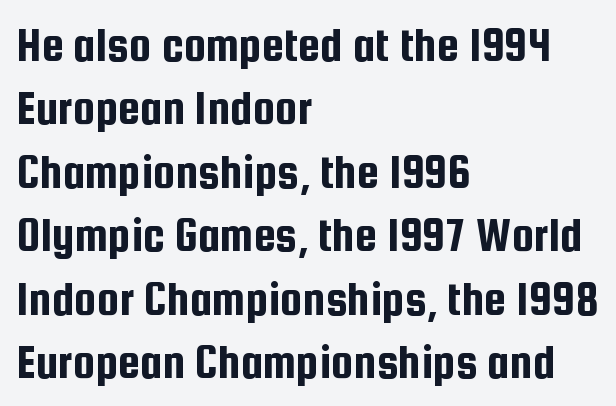
Vertically, the passage feels balanced, rows spaced as you'd expect. Check under the words: just untouched page. Which margin do the lines hug? The left one — the right edge is uneven. The specimen reads as upright at a glance.
